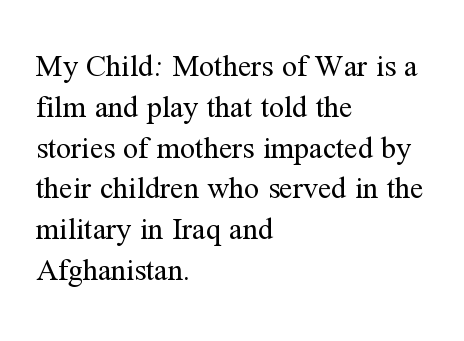
{"serif": "yes", "italic": "no", "bold": "no", "weight": "regular", "width": "normal", "stroke_contrast": "medium", "x_height": "medium", "monospaced": "no", "underline": "no", "align": "left", "line_spacing": "normal", "line_spacing_ratio": 1.36, "letter_spacing": "normal", "letter_spacing_em": 0.0, "glyph_px": 30}
